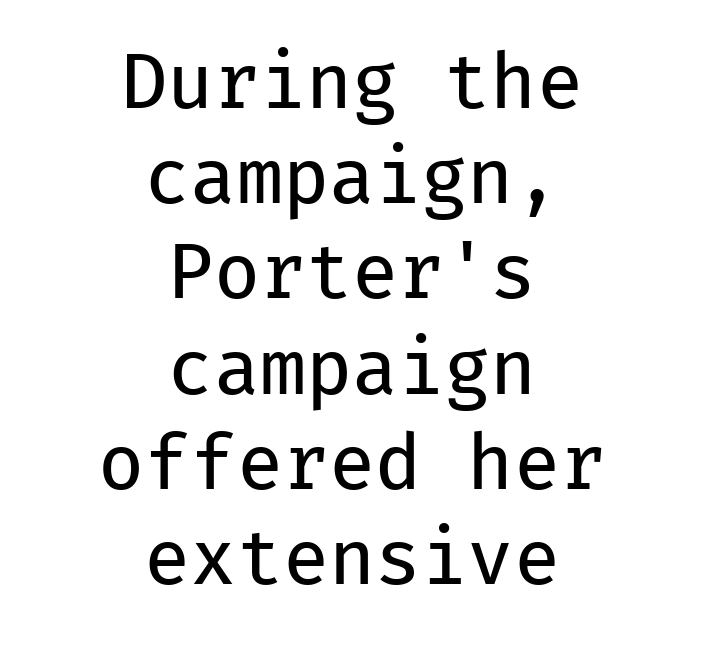
The line-height multiplier appears to be the usual default. The letters march in equal steps, a hallmark of fixed-pitch type. Does extra space separate the letters? No, they use regular spacing. Nope, no serifs anywhere on these letters. Plain, unruled lines of type. Think standard paragraph weight, or any step lighter than that.
